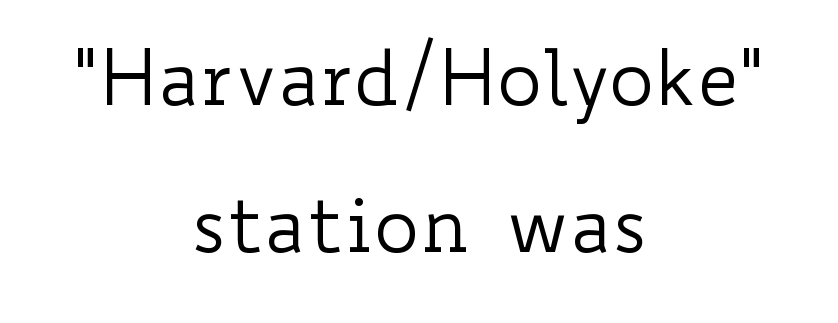
Q: Is the text bold? A: No.
Q: Is the text italic (slanted)? A: No, it is upright.
Q: Is the text underlined? A: No.
Q: How is the paragraph aligned? A: Centered.
Q: Is the spacing between letters normal or unusually wide? A: Normal.
Q: Is the spacing between lines tight, normal or loose? A: Loose.
Q: Width (condensed, normal, or wide)? A: Wide.
Q: Stroke contrast? A: Low.
Q: x-height? A: Small.
Q: Monospaced? A: No.
